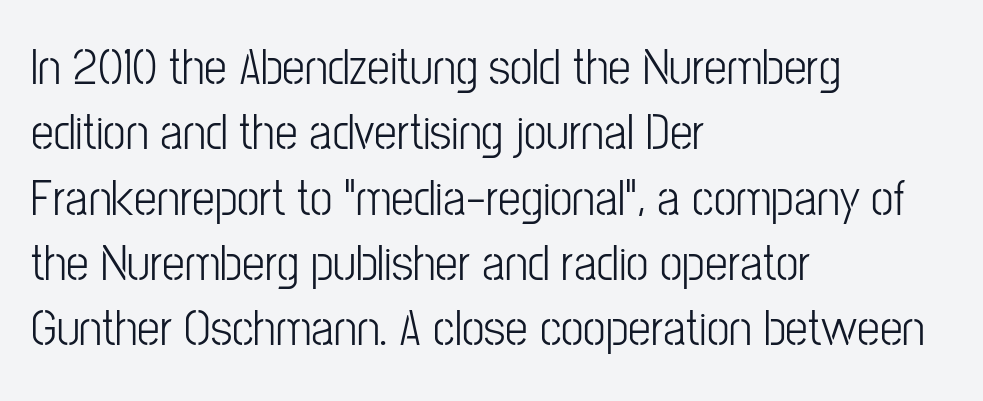
Q: Is the text italic (slanted)? A: No, it is upright.
Q: Is the typeface a serif or a sans-serif typeface? A: Sans-serif.
Q: Is the text underlined? A: No.
Q: How is the paragraph aligned? A: Left-aligned.
Q: Is the spacing between letters normal or unusually wide? A: Normal.
Q: Is the spacing between lines tight, normal or loose? A: Normal.
Q: Width (condensed, normal, or wide)? A: Condensed.
Q: Stroke contrast? A: Low.
Q: x-height? A: Medium.
Q: Monospaced? A: No.
